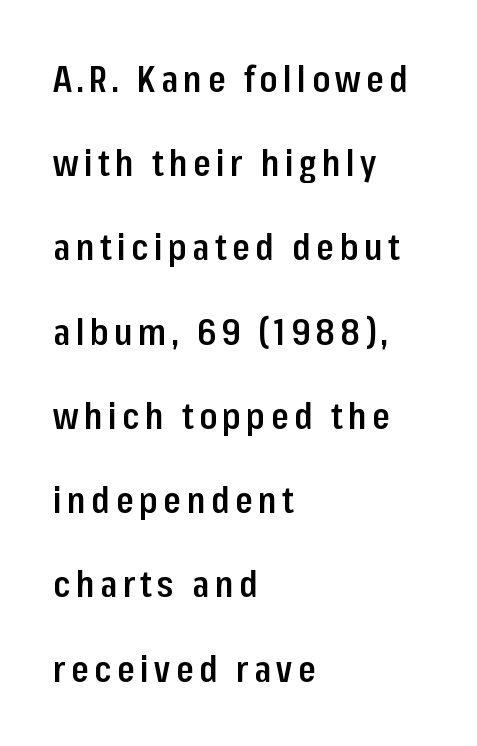
Q: Is the text bold? A: Semi-bold.
Q: Is the text italic (slanted)? A: No, it is upright.
Q: Is the typeface a serif or a sans-serif typeface? A: Sans-serif.
Q: Is the text underlined? A: No.
Q: How is the paragraph aligned? A: Left-aligned.
Q: Is the spacing between lines tight, normal or loose? A: Loose.
Q: Width (condensed, normal, or wide)? A: Condensed.
Q: Stroke contrast? A: Low.
Q: x-height? A: Medium.
Q: Monospaced? A: No.
